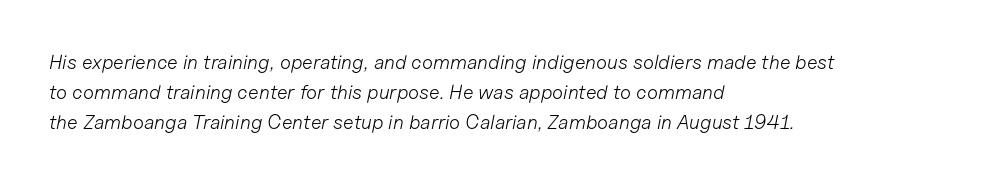
The letterforms sit shoulder to shoulder at normal distance. The line-height multiplier appears to be the usual default. Words float on clear page, feet unadorned. Emphasis-style slanted type is in use. Is the block centered? No — it sits flush against the left margin. No extra ink here — the face is not bold.
